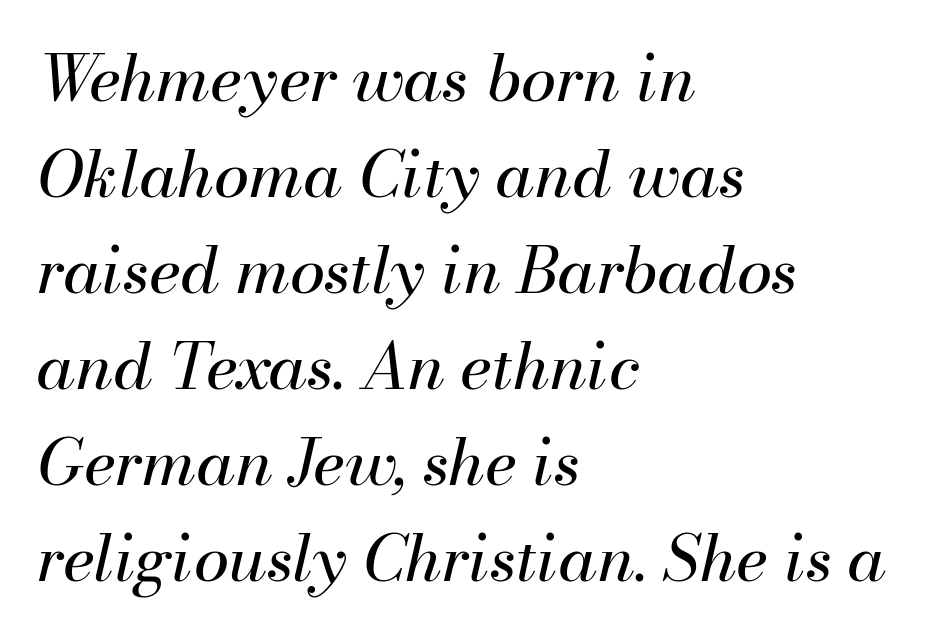
Q: Is the text bold? A: No.
Q: Is the text italic (slanted)? A: Yes, it leans right by about 13 degrees.
Q: Is the text underlined? A: No.
Q: How is the paragraph aligned? A: Left-aligned.
Q: Is the spacing between letters normal or unusually wide? A: Normal.
Q: Is the spacing between lines tight, normal or loose? A: Normal.
Q: Width (condensed, normal, or wide)? A: Normal.
Q: Stroke contrast? A: Medium.
Q: x-height? A: Small.
Q: Monospaced? A: No.
